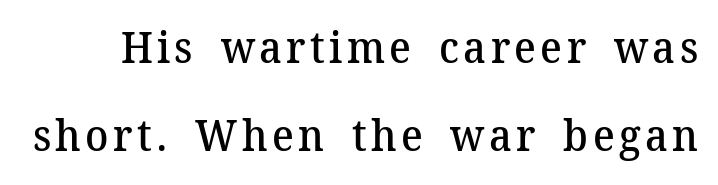
The image shows 43 px semibold serif type, upright; set loose line spacing (2.04x), not underlined; medium stroke contrast and a medium x-height.
